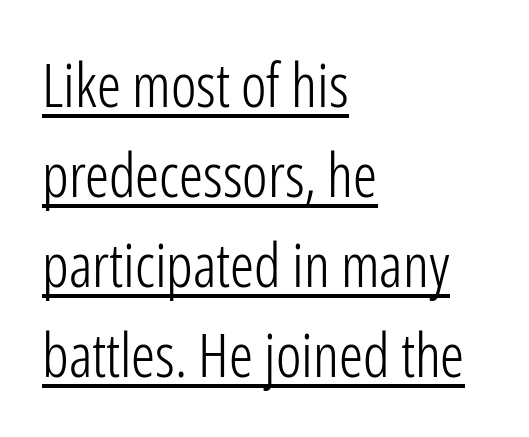
{"serif": "no", "italic": "no", "bold": "no", "weight": "light", "width": "condensed", "stroke_contrast": "low", "x_height": "medium", "monospaced": "no", "underline": "yes", "align": "left", "line_spacing": "normal", "line_spacing_ratio": 1.5, "letter_spacing": "normal", "letter_spacing_em": 0.0, "glyph_px": 60}
